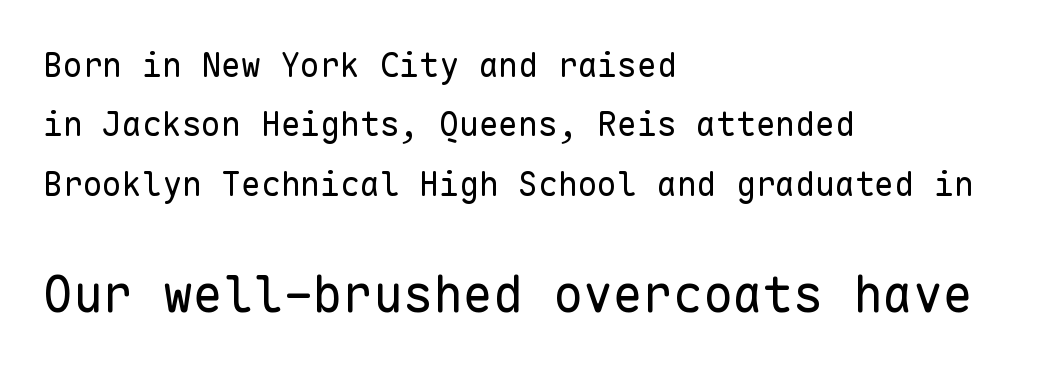
The image shows 50 px regular-weight sans-serif type, upright, monospaced; set left-aligned, line spacing 1.8x, normal letter spacing, not underlined; the second (bottom) block is 1.52x larger; low stroke contrast and a medium x-height.
